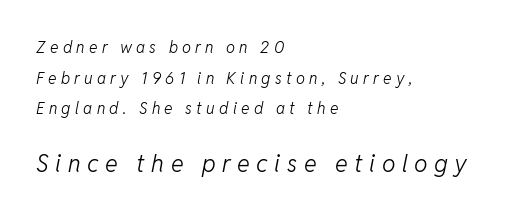
Caption: multi-line text, flush left, ragged right. Leading is clearly above the norm, producing a sparse column. The letters look calm and open, with moderate or lighter stems. Compare the two chunks: the lower has the greater cap height. The specimen reads as italic at a glance. In terms of letterspacing, this is a distinctly airy, spread setting.
